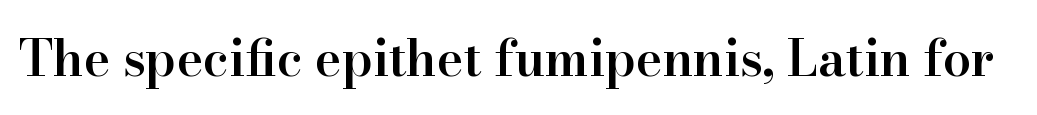
The image shows 50 px semibold serif type, upright; set normal letter spacing, not underlined; high stroke contrast and a small x-height.
